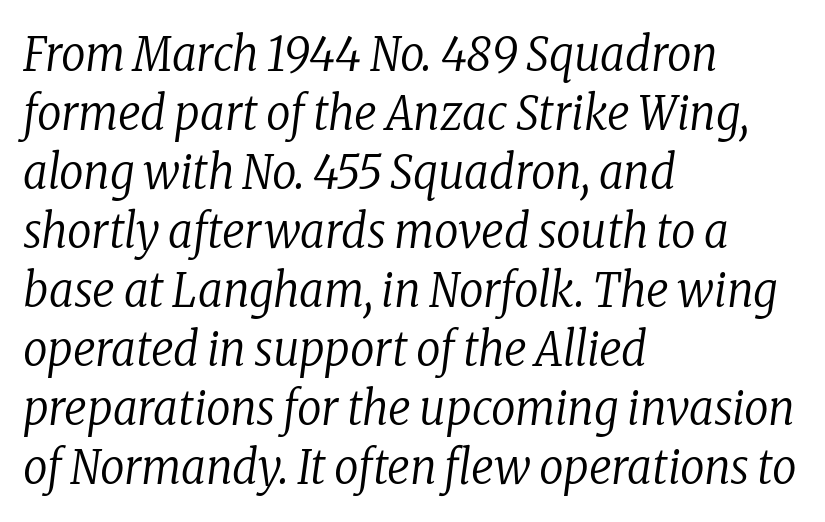
Q: Is the text bold? A: No.
Q: Is the text italic (slanted)? A: Yes, it leans right by about 8 degrees.
Q: Is the typeface a serif or a sans-serif typeface? A: Serif.
Q: Is the text underlined? A: No.
Q: How is the paragraph aligned? A: Left-aligned.
Q: Is the spacing between letters normal or unusually wide? A: Normal.
Q: Width (condensed, normal, or wide)? A: Condensed.
Q: Stroke contrast? A: Low.
Q: x-height? A: Medium.
Q: Monospaced? A: No.
